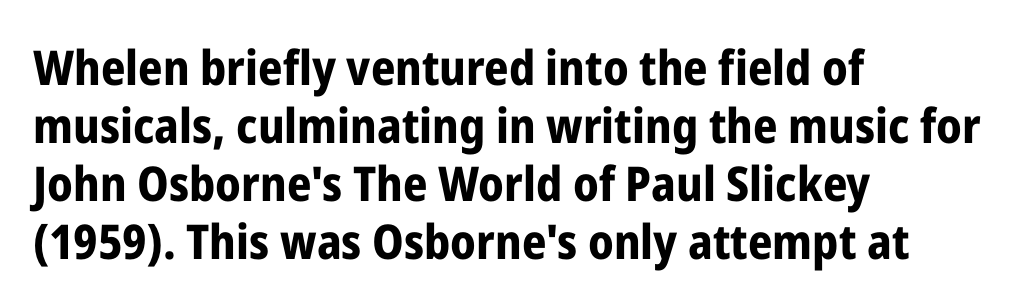
The image shows 48 px bold, condensed sans-serif type, upright; set left-aligned, line spacing 1.21x, normal letter spacing, not underlined; low stroke contrast and a medium x-height.
